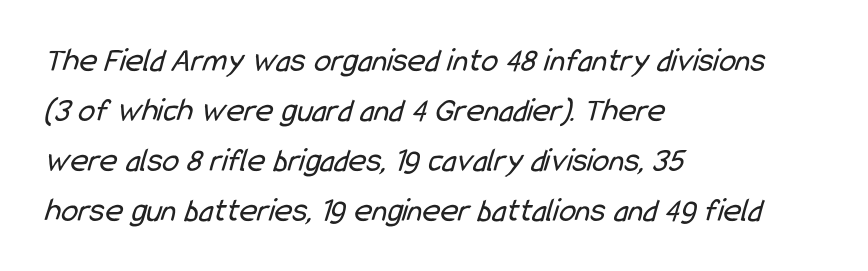
Q: Is the text bold? A: No.
Q: Is the typeface a serif or a sans-serif typeface? A: Sans-serif.
Q: Is the text underlined? A: No.
Q: How is the paragraph aligned? A: Left-aligned.
Q: Is the spacing between letters normal or unusually wide? A: Normal.
Q: Is the spacing between lines tight, normal or loose? A: Normal.
Q: Width (condensed, normal, or wide)? A: Condensed.
Q: Stroke contrast? A: Low.
Q: x-height? A: Medium.
Q: Monospaced? A: No.
